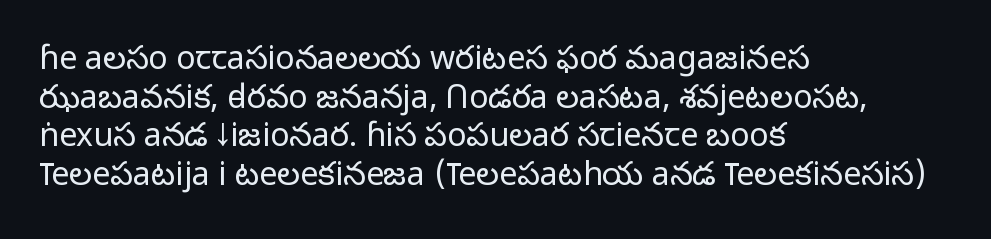
Q: Is the text bold? A: No.
Q: Is the text italic (slanted)? A: No, it is upright.
Q: Is the typeface a serif or a sans-serif typeface? A: Sans-serif.
Q: Is the text underlined? A: No.
Q: How is the paragraph aligned? A: Left-aligned.
Q: Is the spacing between letters normal or unusually wide? A: Normal.
Q: Width (condensed, normal, or wide)? A: Normal.
Q: Stroke contrast? A: Low.
Q: x-height? A: Medium.
Q: Monospaced? A: No.
